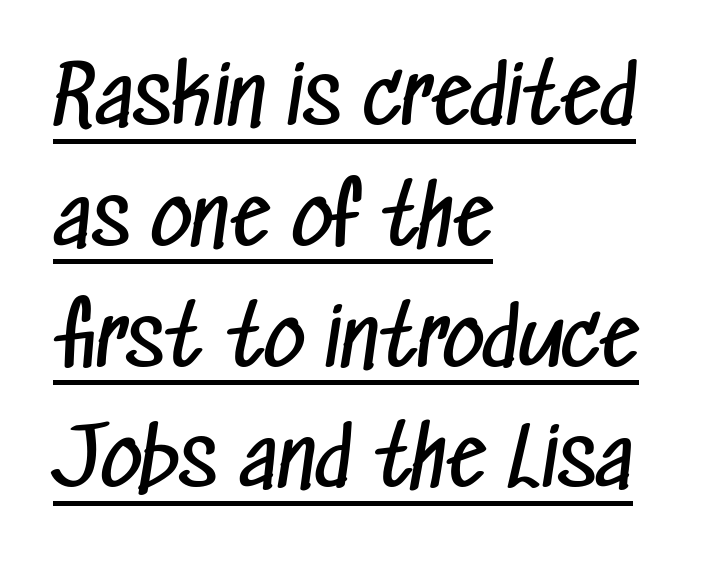
Unlike a traditional serif, this face leaves its strokes unadorned. Looks like regular typesetting: each glyph gets only the width it needs. This sample keeps an unexceptional amount of space between lines. The ragged edge is on the right, which tells us the setting is flush left.
